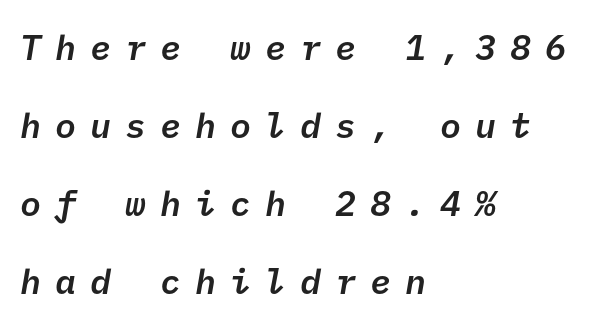
The passage shown is semibold, sitting just below true bold. There is plenty of visible air inserted between adjacent glyphs. Descenders are the only things crossing below the line. Interline gaps are noticeably wide in this sample. Left-aligned paragraph, ragged on the right.
